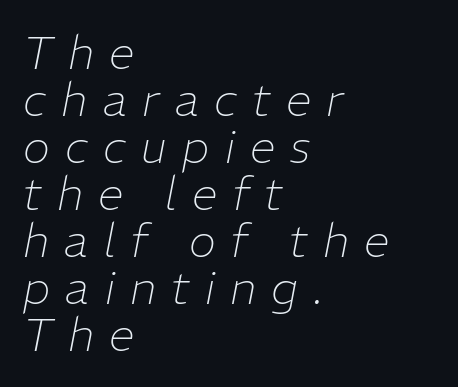
{"italic": "yes", "lean": "right", "slant_degrees": 11, "bold": "no", "weight": "thin", "width": "normal", "stroke_contrast": "low", "x_height": "medium", "monospaced": "no", "underline": "no", "align": "left", "line_spacing": "tight", "line_spacing_ratio": 1.02, "letter_spacing": "wide", "letter_spacing_em": 0.33, "glyph_px": 46}
